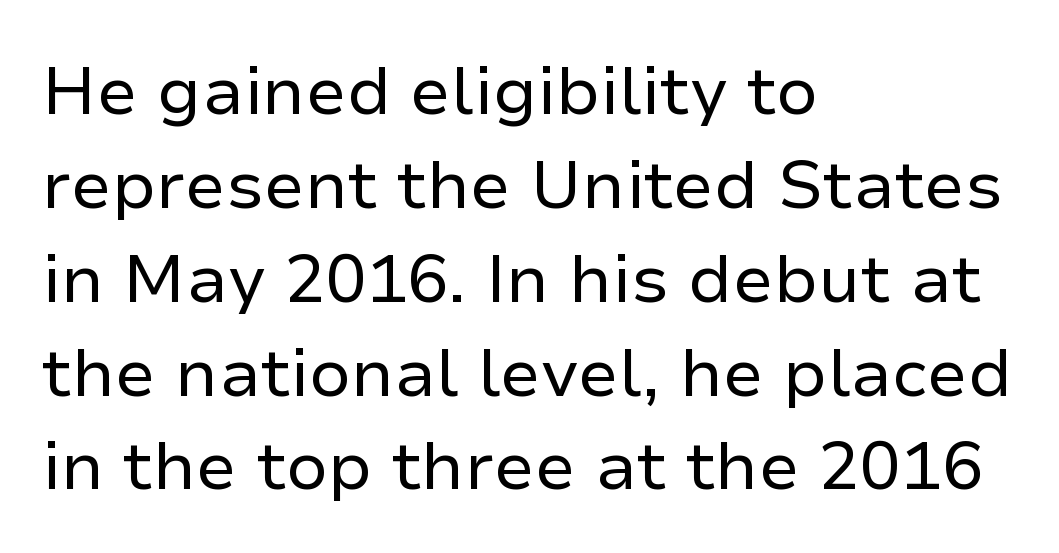
{"serif": "no", "italic": "no", "bold": "no", "weight": "regular", "width": "normal", "stroke_contrast": "low", "x_height": "medium", "monospaced": "no", "underline": "no", "align": "left", "line_spacing": "normal", "line_spacing_ratio": 1.38, "letter_spacing": "normal", "letter_spacing_em": 0.0, "glyph_px": 68}
